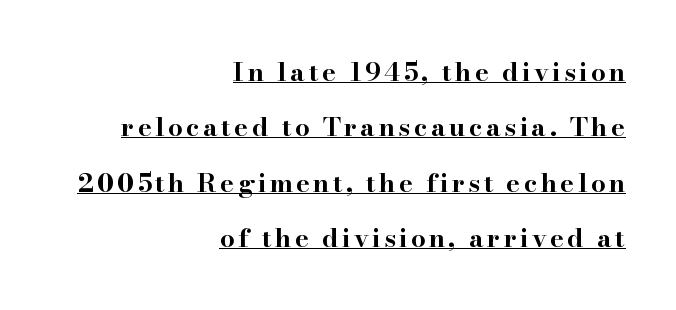
This rendering features underlined lettering. The type sits square on the baseline with zero lean. A flush-right, rag-left setting is used for this passage. Heavy, bold letterforms. Each new line begins a long way beneath the previous one.
